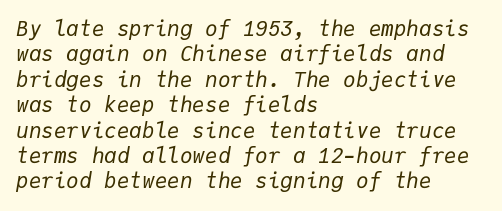
The image shows 21 px text type, italic (leaning right); set left-aligned, line spacing 1.21x, normal letter spacing, not underlined.
